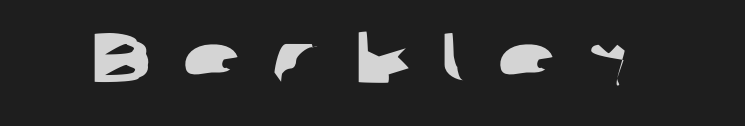
Just letters on the line, the space beneath them empty. Here the designer chose a conventional face with non-uniform glyph widths. You could only call the tracking loose — the letters float apart. This sample uses a sans-serif face.
